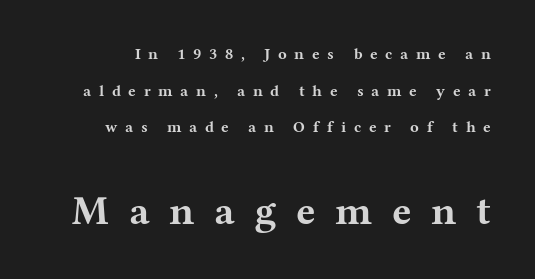
Q: Is the text bold? A: Yes.
Q: Is the text italic (slanted)? A: No, it is upright.
Q: Is the typeface a serif or a sans-serif typeface? A: Serif.
Q: Is the text underlined? A: No.
Q: Is the spacing between letters normal or unusually wide? A: Unusually wide.
Q: Is the spacing between lines tight, normal or loose? A: Loose.
Q: Which block of text is set in a larger size, the first (top) or the second (bottom)? A: The second (bottom) one.
Q: Width (condensed, normal, or wide)? A: Wide.
Q: Stroke contrast? A: Medium.
Q: x-height? A: Medium.
Q: Monospaced? A: No.
